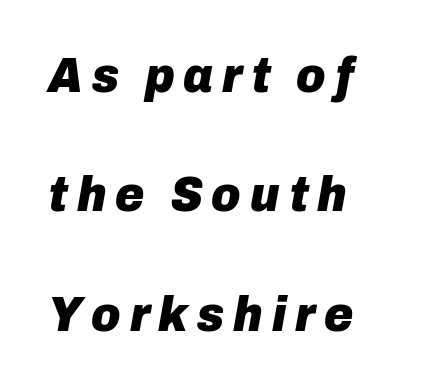
{"italic": "yes", "lean": "right", "slant_degrees": 10, "bold": "yes", "weight": "heavy", "width": "normal", "stroke_contrast": "low", "x_height": "medium", "monospaced": "no", "underline": "no", "align": "left", "line_spacing": "loose", "line_spacing_ratio": 2.39, "glyph_px": 50}
